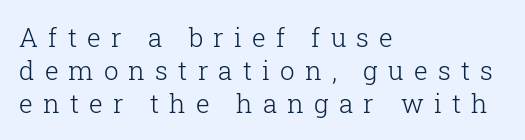
Q: Is the text bold? A: No.
Q: Is the text italic (slanted)? A: No, it is upright.
Q: Is the text underlined? A: No.
Q: How is the paragraph aligned? A: Left-aligned.
Q: Is the spacing between letters normal or unusually wide? A: Unusually wide.
Q: Is the spacing between lines tight, normal or loose? A: Normal.
